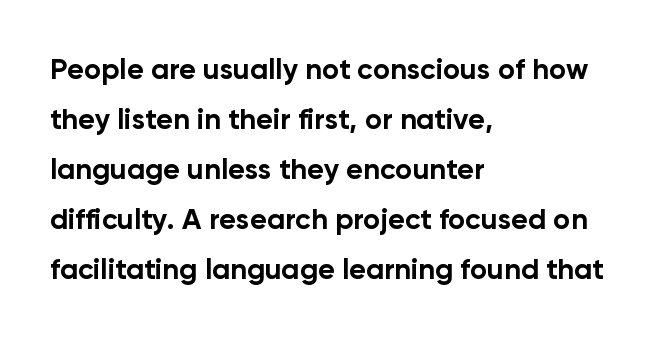
No italicization has been applied; the sample stays upright. The letters are bold, with thick, heavy strokes. In CSS terms this would be text-align: left. The space beneath each line is pristine and unruled. This sample has the flowing, uneven cadence of proportional lettering.
